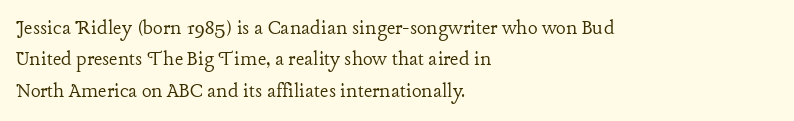
One glance says typical: line gaps are just what's usual. What stands out about the letter spacing? Nothing — it is the standard amount. This reads as an unemphasized weight, regular at the heaviest. The text block is weighted toward the left margin, trailing off unevenly rightward. Descender tails drop into unmarked territory. The specimen reads as upright at a glance.
